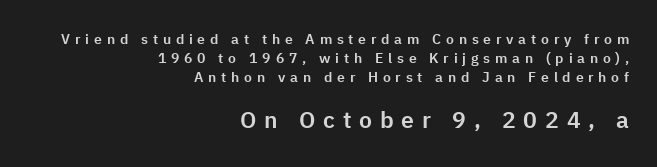
{"italic": "no", "underline": "no", "align": "right", "line_spacing": "normal", "line_spacing_ratio": 1.35, "letter_spacing": "wide", "letter_spacing_em": 0.34, "larger_block": "second", "size_ratio": 1.64, "glyph_px": 23}
